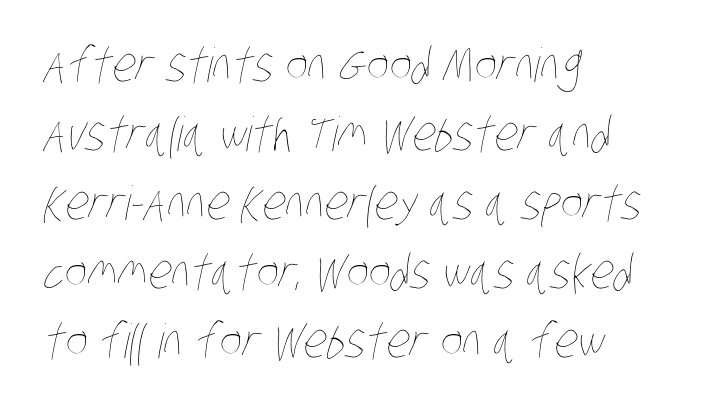
The image shows 47 px thin, condensed type; set left-aligned, normal line spacing (1.47x), normal letter spacing, not underlined; low stroke contrast and a large x-height.
